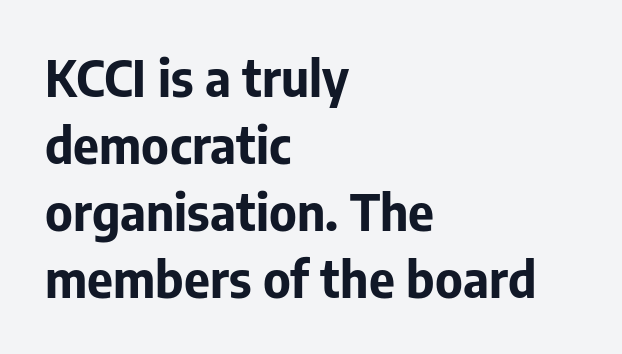
Character widths vary here, with narrow letters taking less room than wide ones. Left-aligned paragraph, ragged on the right. The type is set solid horizontally, with unmodified tracking. Each row of text sits above clean, open space.
